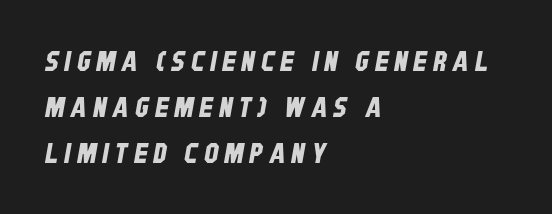
{"serif": "no", "width": "condensed", "stroke_contrast": "low", "x_height": "large", "monospaced": "no", "underline": "no", "align": "left", "line_spacing": "normal", "line_spacing_ratio": 1.65, "letter_spacing": "wide", "letter_spacing_em": 0.22, "glyph_px": 28}
